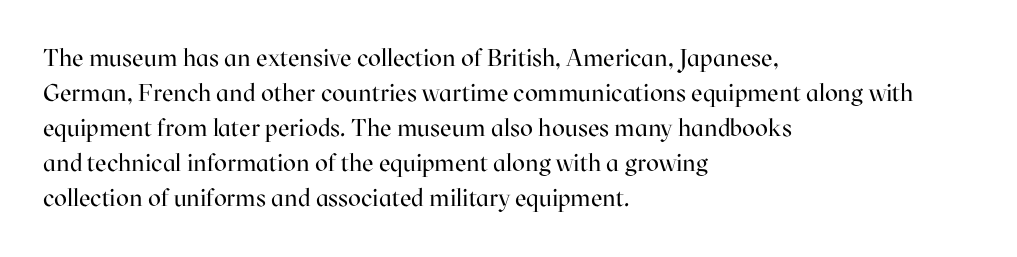
Q: Is the text bold? A: No.
Q: Is the text italic (slanted)? A: No, it is upright.
Q: Is the text underlined? A: No.
Q: How is the paragraph aligned? A: Left-aligned.
Q: Is the spacing between letters normal or unusually wide? A: Normal.
Q: Is the spacing between lines tight, normal or loose? A: Normal.
